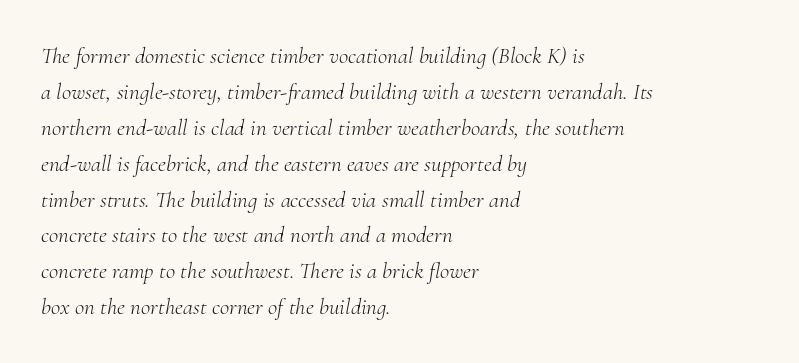
Is the block centered? No — it sits flush against the left margin. Compared with ordinary roman type, these characters are visibly tilted. Characters follow at the spacing the type designer built in. The block of text has a typical density, with ordinary space between rows. Words float on clear page, feet unadorned. Counters stay open thanks to moderate or lighter strokes.
